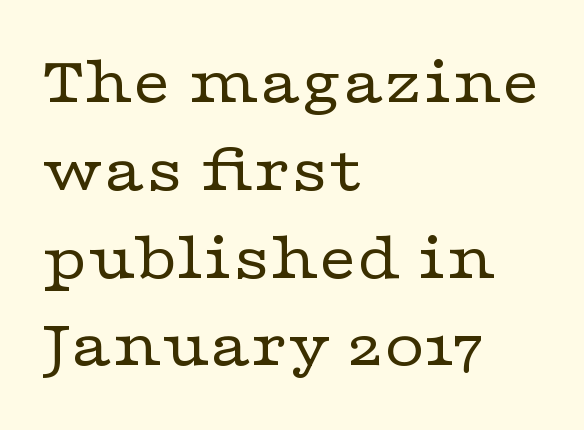
The image shows 67 px regular-weight, wide serif type, upright; set left-aligned, normal line spacing (1.31x), normal letter spacing, not underlined; low stroke contrast and a medium x-height.
